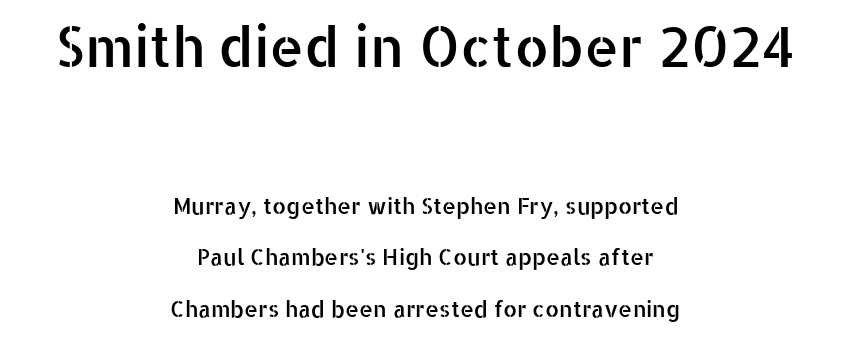
{"serif": "no", "italic": "no", "width": "normal", "stroke_contrast": "low", "x_height": "medium", "monospaced": "no", "underline": "no", "align": "center", "line_spacing": "loose", "line_spacing_ratio": 2.33, "letter_spacing": "normal", "letter_spacing_em": 0.0, "larger_block": "first", "size_ratio": 2.5, "glyph_px": 55}
